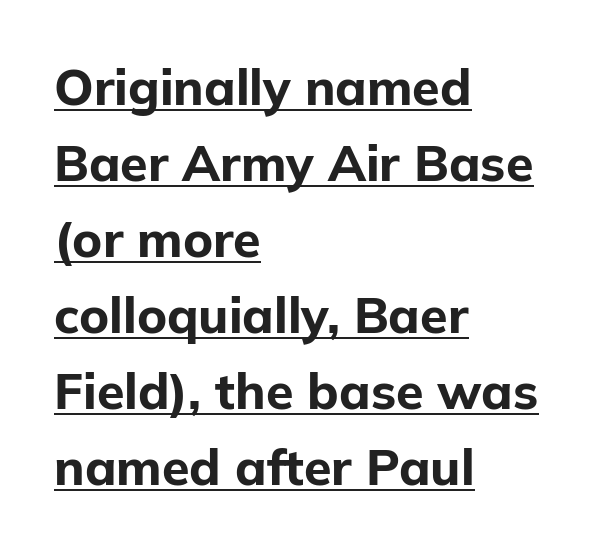
Q: Is the text bold? A: Yes.
Q: Is the text italic (slanted)? A: No, it is upright.
Q: Is the typeface a serif or a sans-serif typeface? A: Sans-serif.
Q: Is the text underlined? A: Yes.
Q: How is the paragraph aligned? A: Left-aligned.
Q: Is the spacing between letters normal or unusually wide? A: Normal.
Q: Is the spacing between lines tight, normal or loose? A: Normal.
Q: Width (condensed, normal, or wide)? A: Normal.
Q: Stroke contrast? A: Low.
Q: x-height? A: Medium.
Q: Monospaced? A: No.
